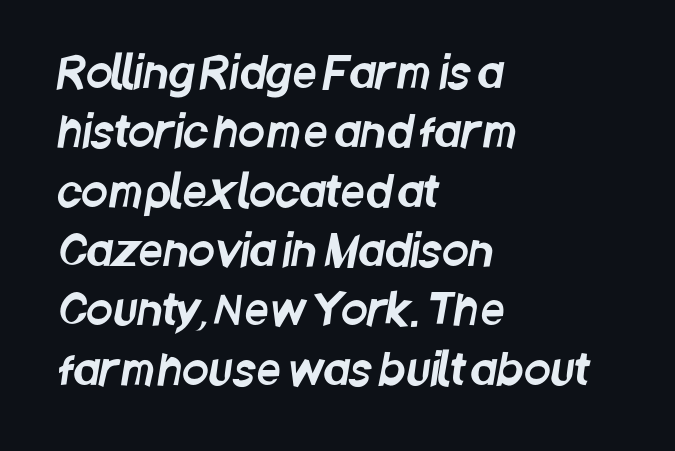
{"serif": "no", "width": "condensed", "stroke_contrast": "low", "x_height": "large", "monospaced": "no", "underline": "no", "align": "left", "line_spacing": "normal", "line_spacing_ratio": 1.38, "letter_spacing": "normal", "letter_spacing_em": 0.0, "glyph_px": 43}
